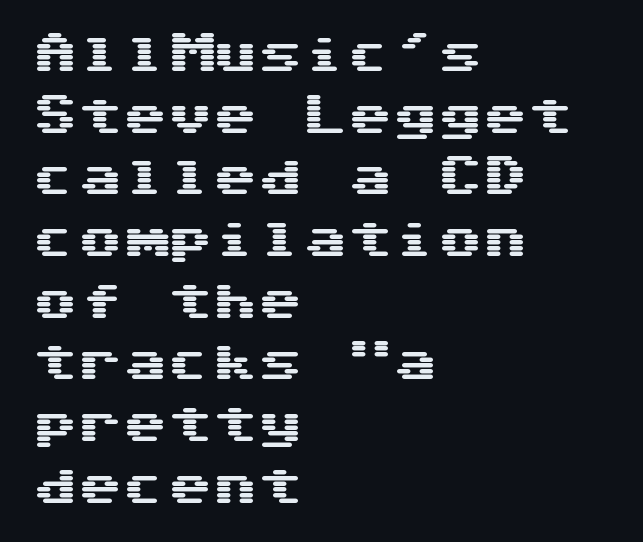
Every row of glyphs begins at an identical x-position on the left. A sans-serif font was chosen for this passage. Type without underlining. You could call the tracking neutral — neither tight nor loose. Posture: upright roman. Does the leading feel generous? No, just average.
